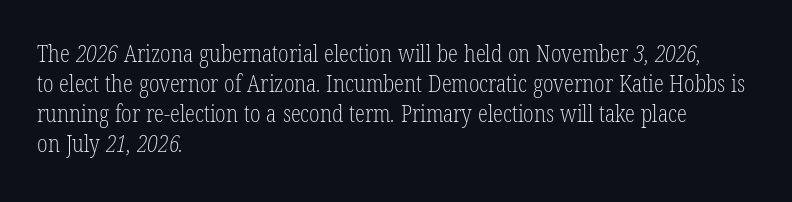
The gaps between neighbouring characters are ordinary and unremarkable. Left-aligned paragraph, ragged on the right. Weight: in the light-to-regular range. Honestly, there is no underline to notice here at all. These lines sit exactly where default settings would place them.
